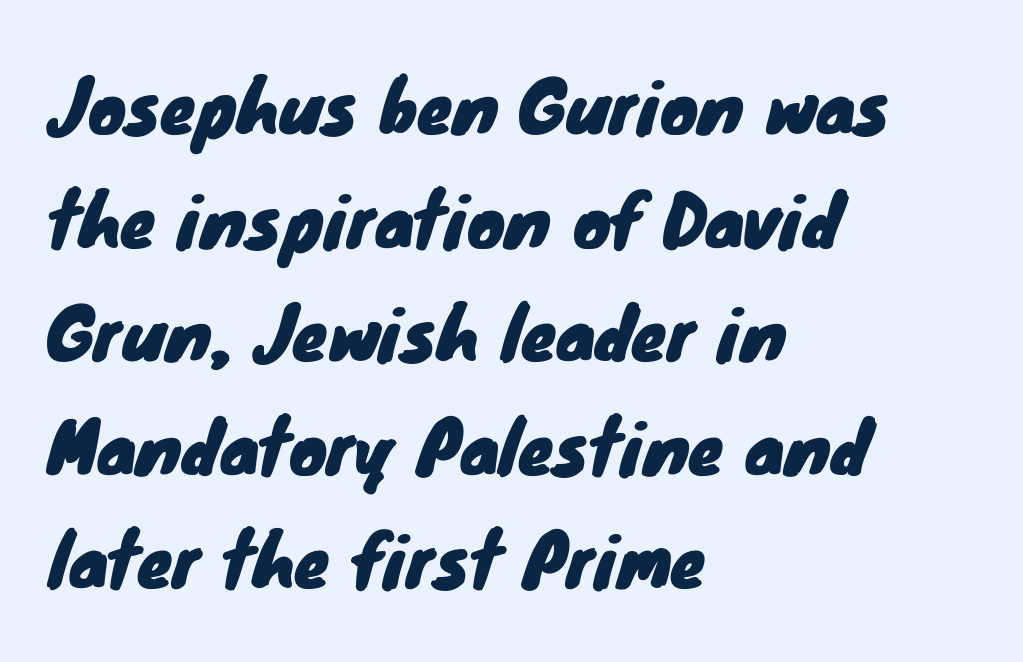
The rows are spaced the way most documents space them. The gaps between neighbouring characters are ordinary and unremarkable. Rule under the text: the space is simply empty. The passage shown is typed in a proportional face where columns would drift. Horizontal alignment here is leftward, the default for most running prose.
